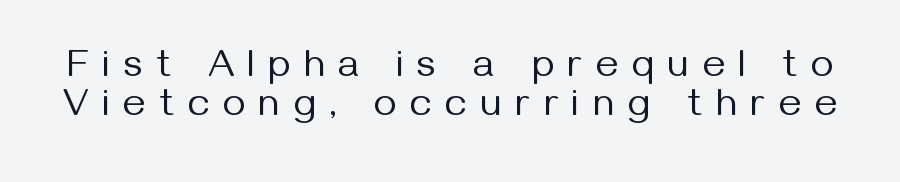
{"serif": "no", "italic": "no", "bold": "no", "weight": "regular", "width": "normal", "stroke_contrast": "medium", "x_height": "medium", "monospaced": "no", "underline": "no", "line_spacing": "tight", "line_spacing_ratio": 1.0, "letter_spacing": "wide", "letter_spacing_em": 0.36, "glyph_px": 39}
